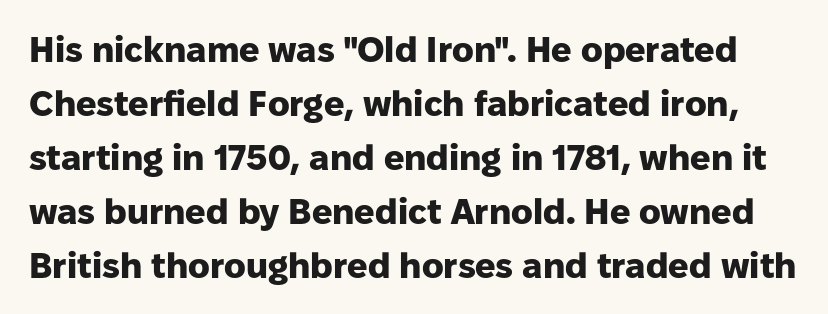
Q: Is the text bold? A: Yes.
Q: Is the text italic (slanted)? A: No, it is upright.
Q: Is the typeface a serif or a sans-serif typeface? A: Sans-serif.
Q: Is the text underlined? A: No.
Q: Is the spacing between letters normal or unusually wide? A: Normal.
Q: Is the spacing between lines tight, normal or loose? A: Normal.
Q: Width (condensed, normal, or wide)? A: Normal.
Q: Stroke contrast? A: Low.
Q: x-height? A: Medium.
Q: Monospaced? A: No.
